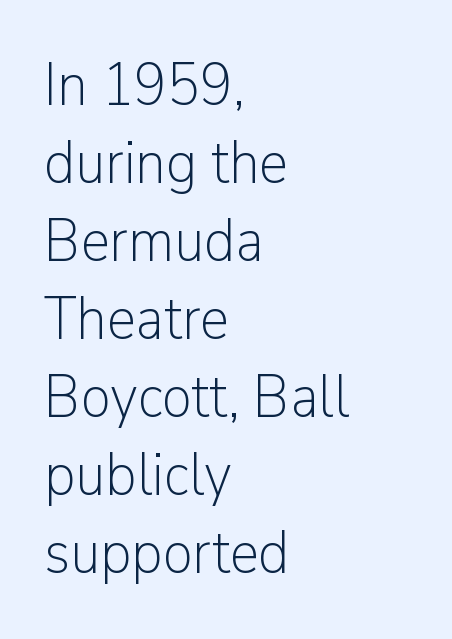
The image shows 60 px light sans-serif type, upright; set left-aligned, normal line spacing (1.3x), normal letter spacing, not underlined; low stroke contrast and a medium x-height.
